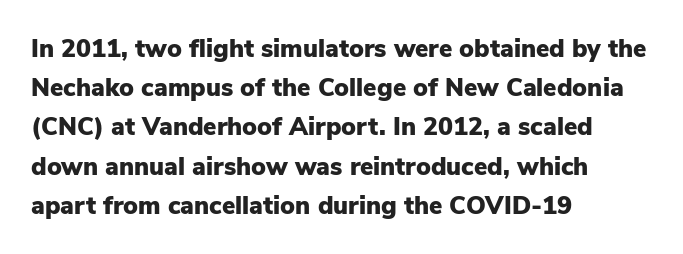
Q: Is the text bold? A: Yes.
Q: Is the text italic (slanted)? A: No, it is upright.
Q: Is the text underlined? A: No.
Q: How is the paragraph aligned? A: Left-aligned.
Q: Is the spacing between letters normal or unusually wide? A: Normal.
Q: Is the spacing between lines tight, normal or loose? A: Normal.
